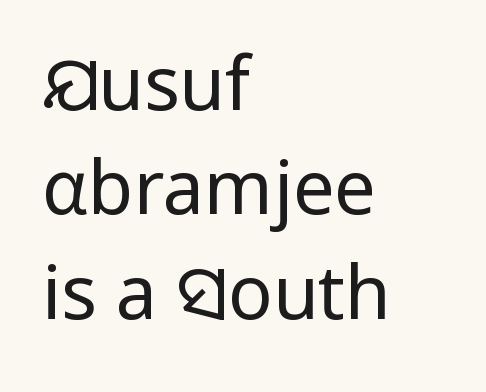
Q: Is the text bold? A: No.
Q: Is the text italic (slanted)? A: No, it is upright.
Q: Is the typeface a serif or a sans-serif typeface? A: Sans-serif.
Q: Is the text underlined? A: No.
Q: How is the paragraph aligned? A: Left-aligned.
Q: Is the spacing between letters normal or unusually wide? A: Normal.
Q: Is the spacing between lines tight, normal or loose? A: Normal.
Q: Width (condensed, normal, or wide)? A: Normal.
Q: Stroke contrast? A: Low.
Q: x-height? A: Medium.
Q: Monospaced? A: No.
